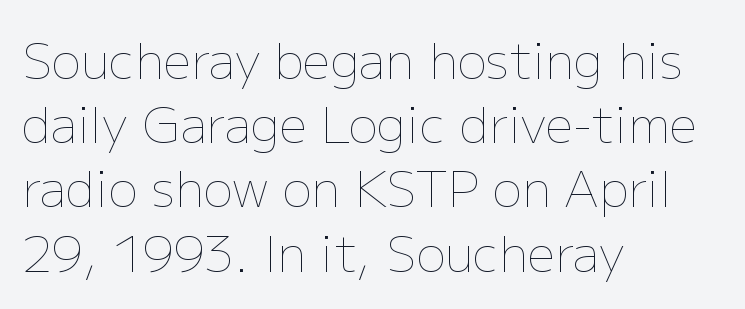
Q: Is the text bold? A: No.
Q: Is the text italic (slanted)? A: No, it is upright.
Q: Is the text underlined? A: No.
Q: How is the paragraph aligned? A: Left-aligned.
Q: Is the spacing between letters normal or unusually wide? A: Normal.
Q: Is the spacing between lines tight, normal or loose? A: Normal.
Q: Width (condensed, normal, or wide)? A: Normal.
Q: Stroke contrast? A: Low.
Q: x-height? A: Medium.
Q: Monospaced? A: No.
